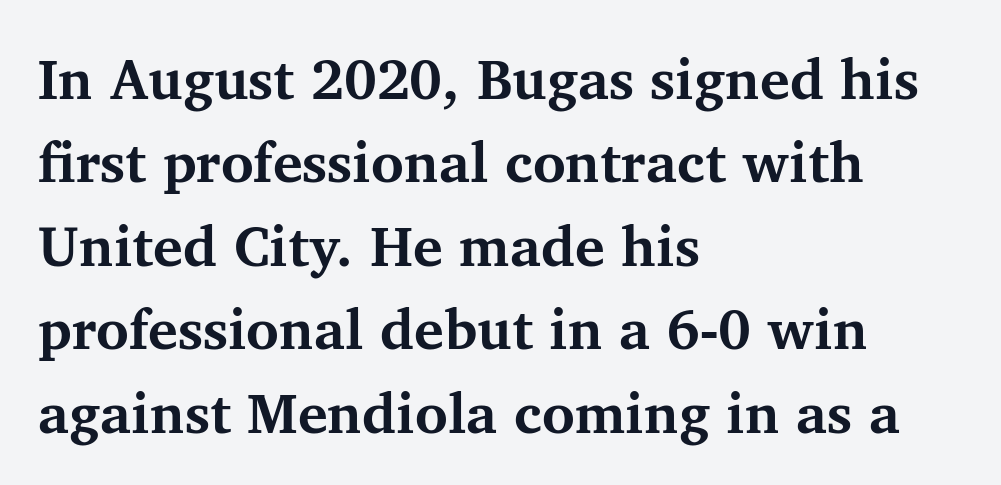
The image shows 56 px bold serif type, upright; set left-aligned, normal line spacing (1.49x), normal letter spacing, not underlined; medium stroke contrast and a medium x-height.
